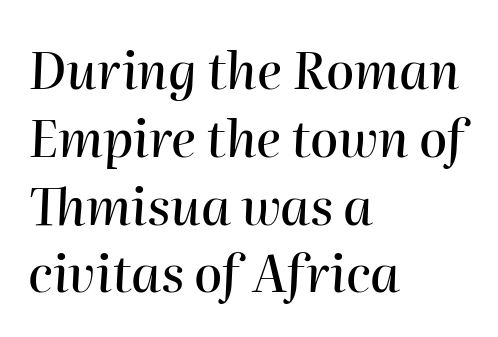
Q: Is the text italic (slanted)? A: Yes, it leans right by about 2 degrees.
Q: Is the text underlined? A: No.
Q: How is the paragraph aligned? A: Left-aligned.
Q: Is the spacing between letters normal or unusually wide? A: Normal.
Q: Is the spacing between lines tight, normal or loose? A: Normal.
Q: Width (condensed, normal, or wide)? A: Normal.
Q: Stroke contrast? A: High.
Q: x-height? A: Medium.
Q: Monospaced? A: No.
